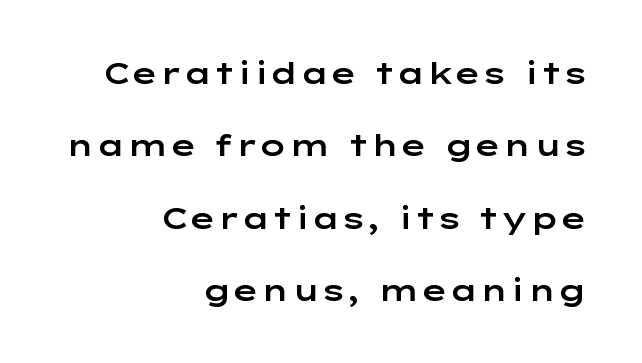
Does the copy run flush right? Yes — the right margin is perfectly even. Rows of type keep a wide berth in the vertical direction. The tracking reads as untouched default to a designer's eye. In terms of letterform style, serifs are entirely absent.
